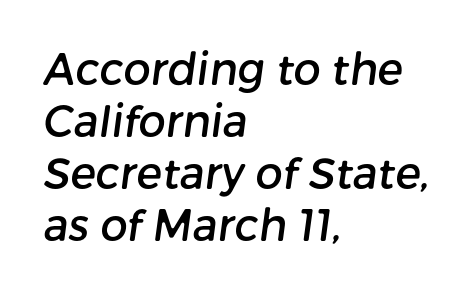
Spacing verdict: proportional, widths tailored to each character. The face used here is rendered with its standard letterfit. Has an underline been added? It has not. Horizontally, the lines are justified to the leading edge only. Font category for this specimen: sans-serif.
